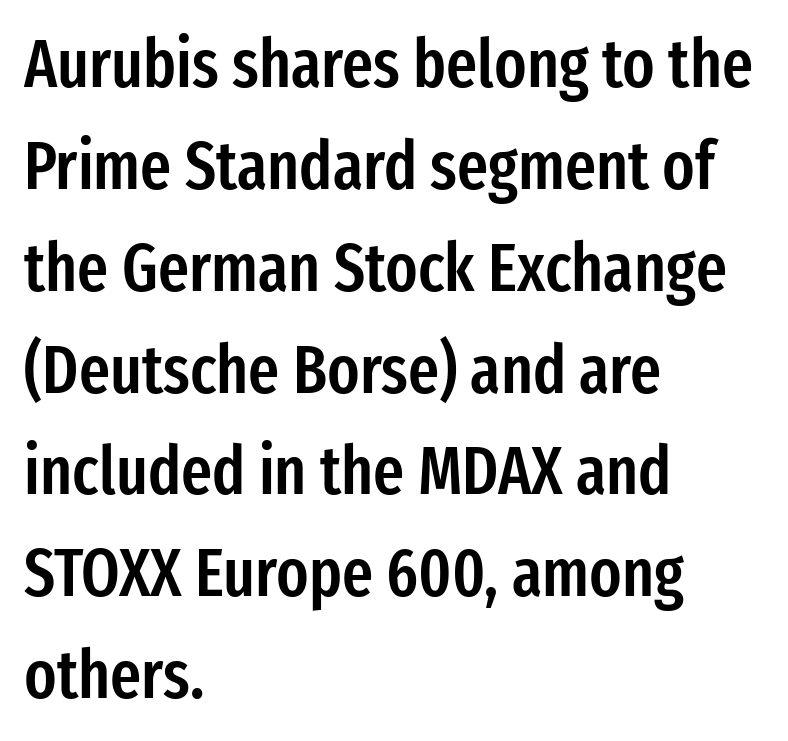
The image shows 67 px semibold, condensed sans-serif type, upright; set left-aligned, normal line spacing (1.52x), normal letter spacing, not underlined; low stroke contrast and a medium x-height.
